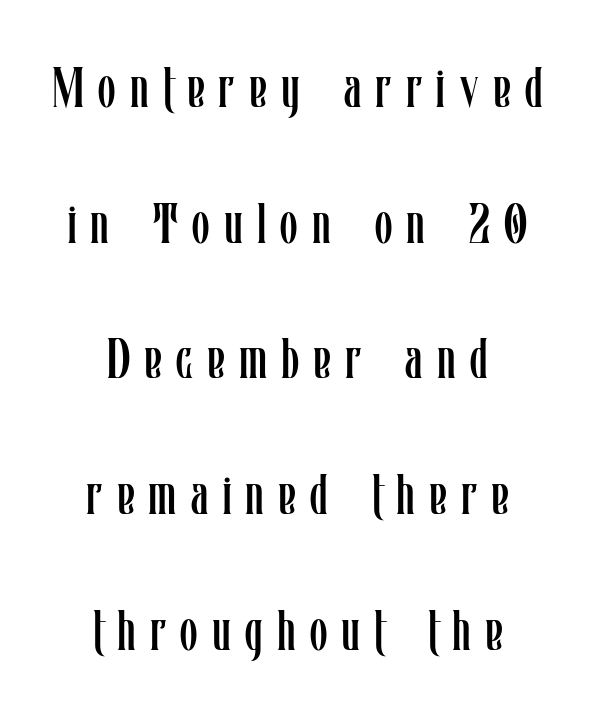
{"italic": "no", "bold": "no", "weight": "regular", "width": "condensed", "stroke_contrast": "low", "x_height": "medium", "monospaced": "no", "underline": "no", "align": "center", "line_spacing": "loose", "line_spacing_ratio": 2.38, "letter_spacing": "wide", "letter_spacing_em": 0.25, "glyph_px": 57}
